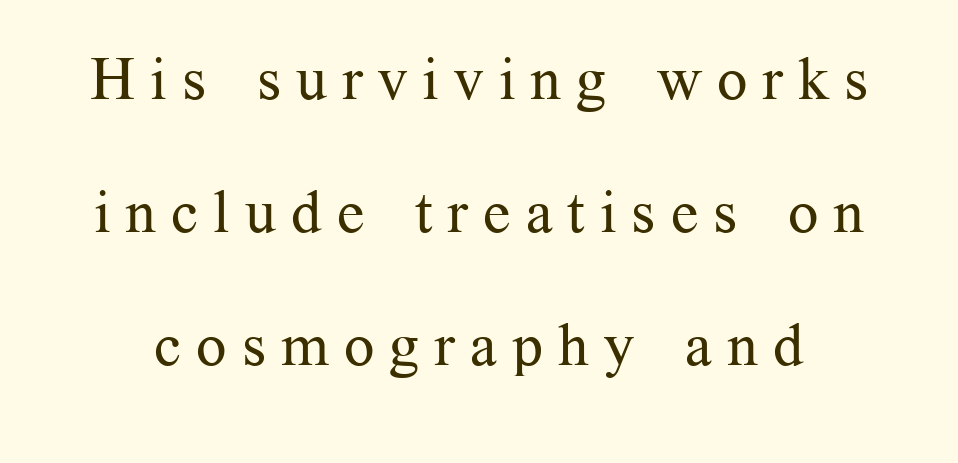
The image shows 60 px regular-weight serif type, upright; set loose line spacing (2.22x), unusually wide letter spacing (+0.25 em), not underlined; medium stroke contrast and a medium x-height.
